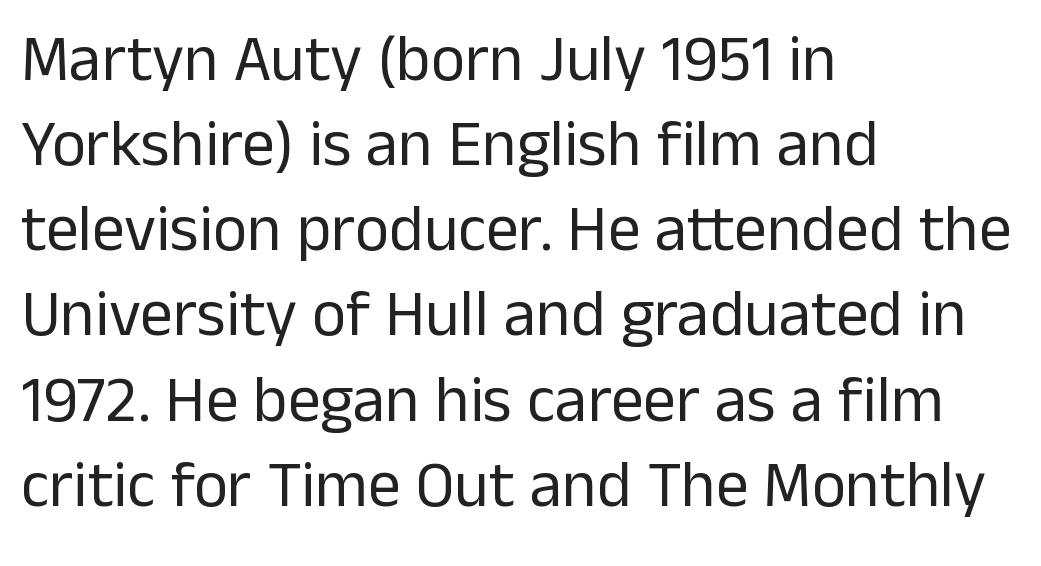
This is roman type, the default non-slanted kind. Just letters on the line, the space beneath them empty. Note: no serifs on the glyphs. Rows of type keep a routine distance in the vertical direction.
